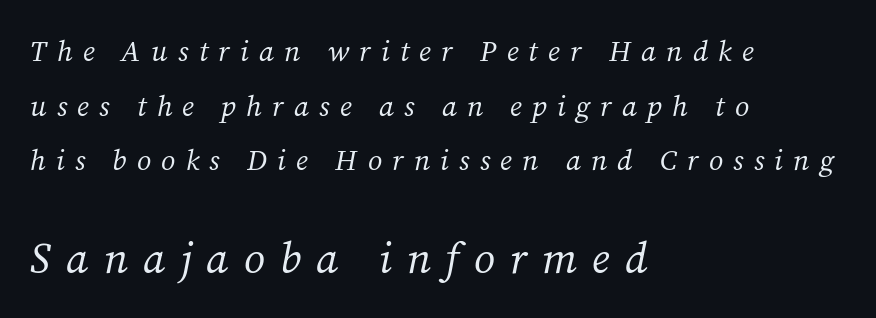
{"serif": "yes", "italic": "yes", "lean": "right", "slant_degrees": 12, "bold": "no", "weight": "regular", "width": "normal", "stroke_contrast": "medium", "x_height": "medium", "monospaced": "no", "underline": "no", "align": "left", "line_spacing_ratio": 1.88, "letter_spacing": "wide", "letter_spacing_em": 0.35, "larger_block": "second", "size_ratio": 1.48, "glyph_px": 43}
